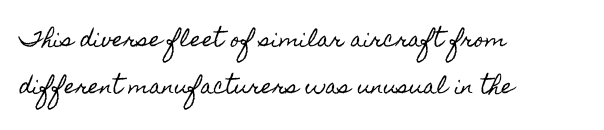
{"underline": "no", "align": "left", "line_spacing": "loose", "line_spacing_ratio": 2.34, "letter_spacing": "normal", "letter_spacing_em": 0.0, "glyph_px": 20}
